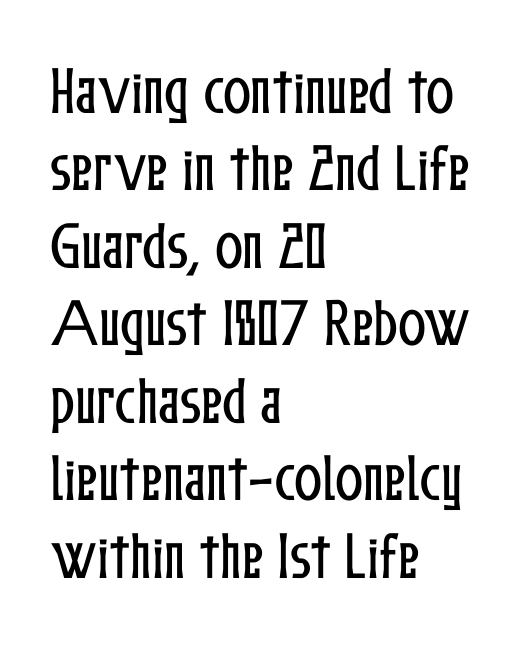
Q: Is the text italic (slanted)? A: No, it is upright.
Q: Is the text underlined? A: No.
Q: How is the paragraph aligned? A: Left-aligned.
Q: Is the spacing between letters normal or unusually wide? A: Normal.
Q: Is the spacing between lines tight, normal or loose? A: Normal.
Q: Width (condensed, normal, or wide)? A: Condensed.
Q: Stroke contrast? A: Low.
Q: x-height? A: Medium.
Q: Monospaced? A: No.
